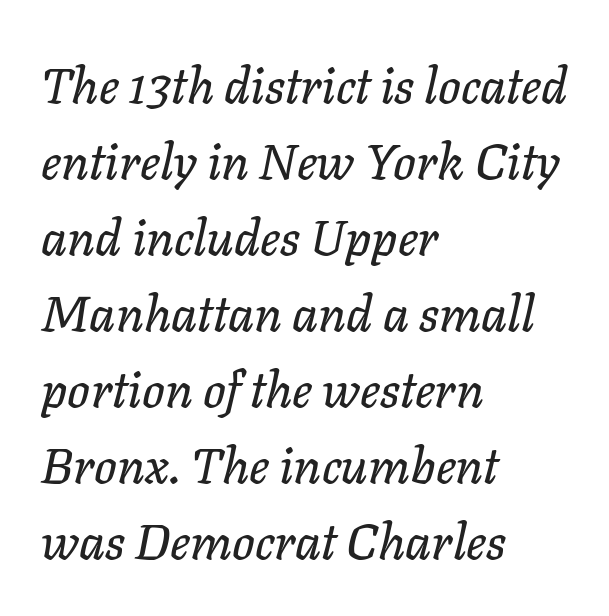
The image shows 50 px text type, italic (leaning right); set left-aligned, normal line spacing (1.52x), normal letter spacing, not underlined; low stroke contrast and a medium x-height.
